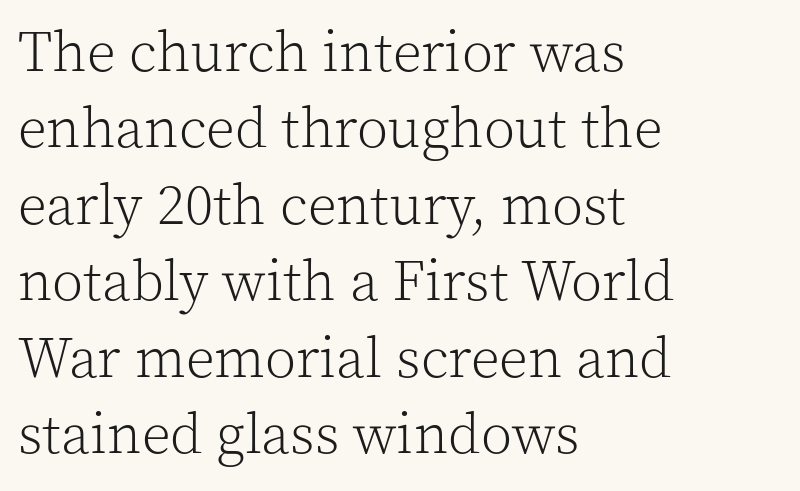
Q: Is the text bold? A: No.
Q: Is the text italic (slanted)? A: No, it is upright.
Q: Is the typeface a serif or a sans-serif typeface? A: Serif.
Q: Is the text underlined? A: No.
Q: How is the paragraph aligned? A: Left-aligned.
Q: Is the spacing between letters normal or unusually wide? A: Normal.
Q: Is the spacing between lines tight, normal or loose? A: Normal.
Q: Width (condensed, normal, or wide)? A: Normal.
Q: x-height? A: Medium.
Q: Monospaced? A: No.
